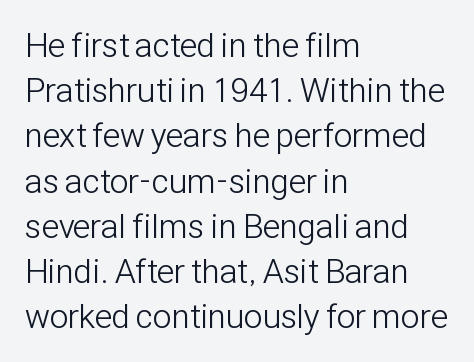
Q: Is the text bold? A: No.
Q: Is the text italic (slanted)? A: No, it is upright.
Q: Is the typeface a serif or a sans-serif typeface? A: Sans-serif.
Q: Is the text underlined? A: No.
Q: How is the paragraph aligned? A: Left-aligned.
Q: Is the spacing between letters normal or unusually wide? A: Normal.
Q: Is the spacing between lines tight, normal or loose? A: Normal.
Q: Width (condensed, normal, or wide)? A: Condensed.
Q: Stroke contrast? A: Low.
Q: x-height? A: Medium.
Q: Monospaced? A: No.
